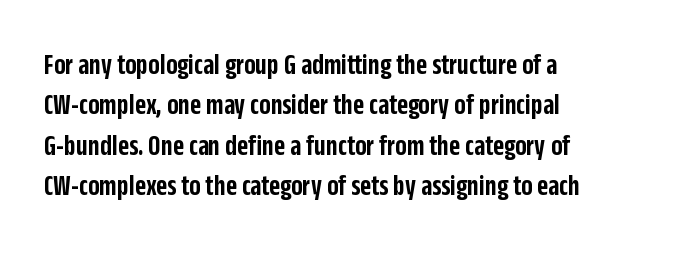
Nothing sits at the stroke ends, so this counts as sans-serif. Spacing verdict: proportional, widths tailored to each character. Honestly, there is no underline to notice here at all. All the whitespace from short lines collects on the right. This is the regular roman posture of the typeface.
